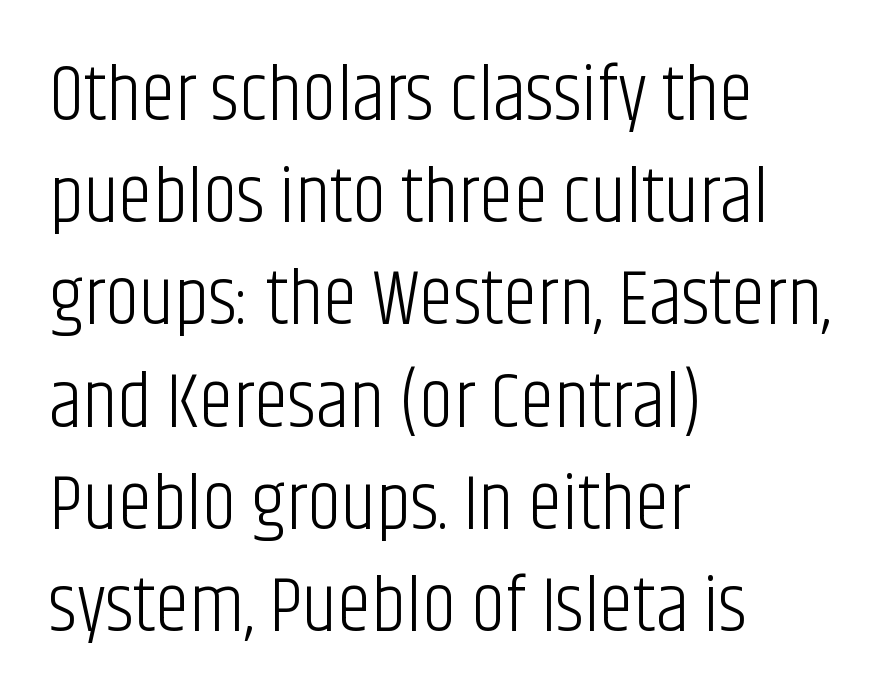
The image shows 78 px light, condensed sans-serif type, upright; set left-aligned, normal line spacing (1.31x), normal letter spacing, not underlined; low stroke contrast and a large x-height.
